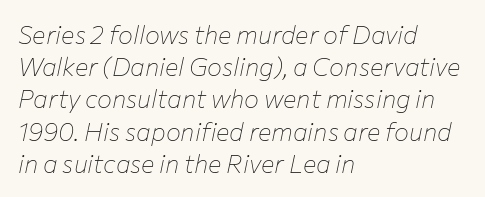
The whole block is typeset with a tilt. Has an underline been added? It has not. Leftover space on each line is placed entirely after the last word. The gaps between neighbouring characters are ordinary and unremarkable. Compared with typical paragraphs, the rows here are spaced about the same. No letter is thick-stroked: the sample isn't bold.
